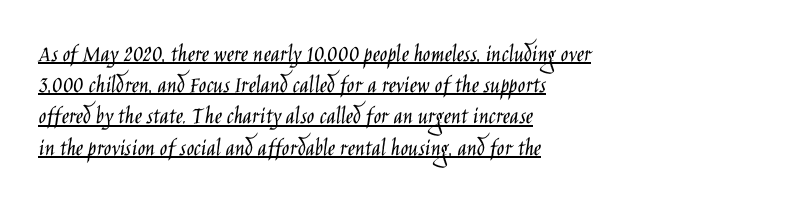
{"bold": "no", "underline": "yes", "align": "left", "line_spacing": "normal", "line_spacing_ratio": 1.25, "letter_spacing": "normal", "letter_spacing_em": 0.0, "glyph_px": 25}
